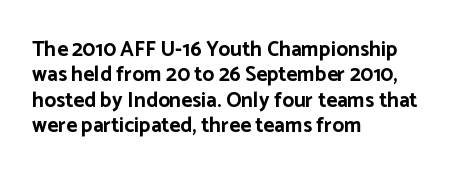
The gaps between neighbouring characters are ordinary and unremarkable. Heavy, bold letterforms. Posture: straight, roman, zero tilt. Caption: multi-line text, flush left, ragged right. Clear beneath every line of the passage.
